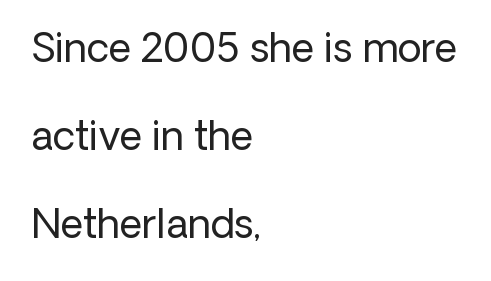
{"serif": "no", "italic": "no", "bold": "no", "weight": "regular", "width": "normal", "stroke_contrast": "low", "x_height": "medium", "monospaced": "no", "underline": "no", "align": "left", "line_spacing": "loose", "line_spacing_ratio": 2.26, "letter_spacing": "normal", "letter_spacing_em": 0.0, "glyph_px": 39}
